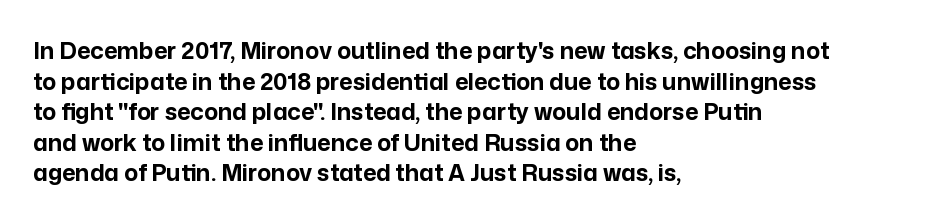
{"italic": "no", "bold": "yes", "underline": "no", "align": "left", "line_spacing": "normal", "line_spacing_ratio": 1.33, "letter_spacing": "normal", "letter_spacing_em": 0.0, "glyph_px": 23}
